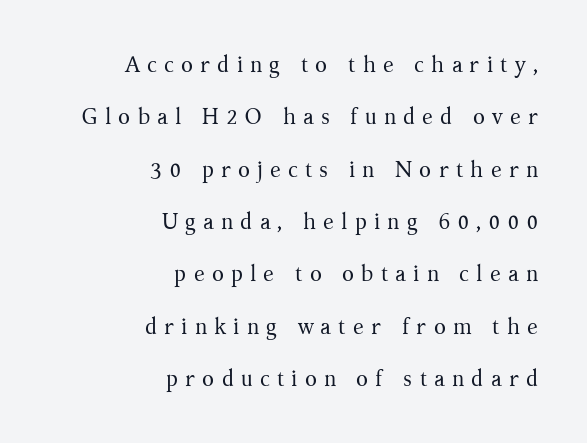
The image shows 22 px text type, upright; set right-aligned, loose line spacing (2.38x), unusually wide letter spacing (+0.32 em), not underlined.
